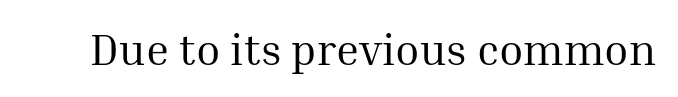
The image shows 44 px regular-weight serif type, upright; set normal letter spacing, not underlined; medium stroke contrast and a medium x-height.
